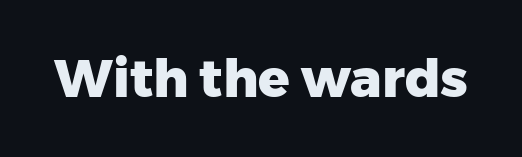
The image shows 52 px heavy sans-serif type, upright; set normal letter spacing, not underlined; low stroke contrast and a medium x-height.
